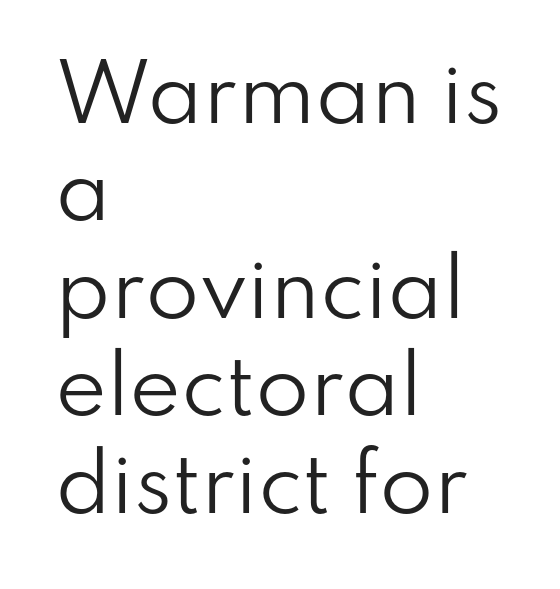
Q: Is the text bold? A: No.
Q: Is the text italic (slanted)? A: No, it is upright.
Q: Is the typeface a serif or a sans-serif typeface? A: Sans-serif.
Q: Is the text underlined? A: No.
Q: How is the paragraph aligned? A: Left-aligned.
Q: Is the spacing between letters normal or unusually wide? A: Normal.
Q: Is the spacing between lines tight, normal or loose? A: Normal.
Q: Width (condensed, normal, or wide)? A: Normal.
Q: Stroke contrast? A: Low.
Q: x-height? A: Small.
Q: Monospaced? A: No.
